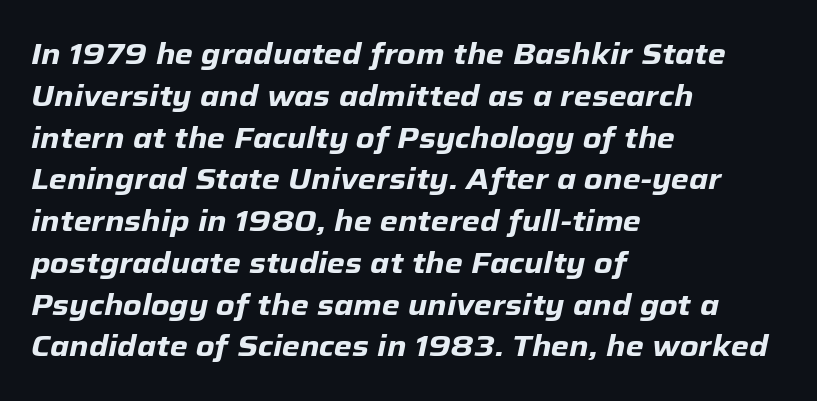
{"italic": "yes", "lean": "right", "slant_degrees": 12, "bold": "yes", "weight": "heavy", "width": "normal", "stroke_contrast": "low", "x_height": "medium", "monospaced": "no", "underline": "no", "align": "left", "line_spacing": "normal", "line_spacing_ratio": 1.44, "letter_spacing": "normal", "letter_spacing_em": 0.0, "glyph_px": 29}
